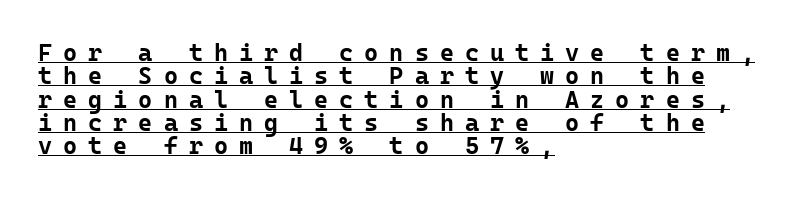
The image shows 24 px bold type, upright; set left-aligned, tight line spacing (0.97x), unusually wide letter spacing (+0.46 em), underlined.
